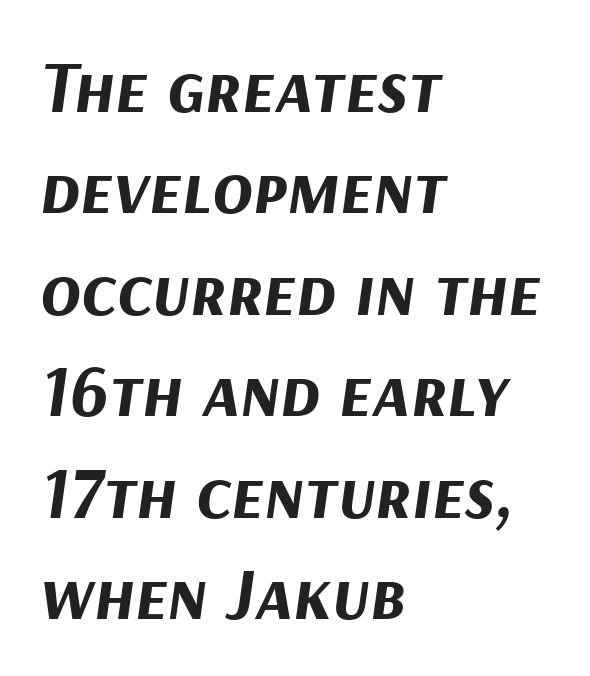
Q: Is the text bold? A: Yes.
Q: Is the text italic (slanted)? A: Yes, it leans right by about 9 degrees.
Q: Is the text underlined? A: No.
Q: How is the paragraph aligned? A: Left-aligned.
Q: Is the spacing between letters normal or unusually wide? A: Normal.
Q: Is the spacing between lines tight, normal or loose? A: Normal.
Q: Width (condensed, normal, or wide)? A: Normal.
Q: Stroke contrast? A: Medium.
Q: x-height? A: Medium.
Q: Monospaced? A: No.
